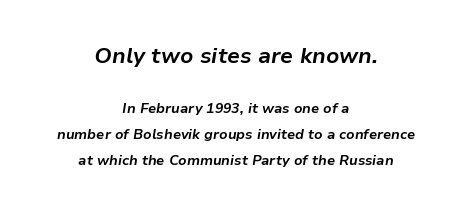
{"italic": "yes", "lean": "right", "slant_degrees": 9, "bold": "yes", "underline": "no", "align": "center", "line_spacing_ratio": 1.85, "letter_spacing": "normal", "letter_spacing_em": 0.0, "larger_block": "first", "size_ratio": 1.57, "glyph_px": 22}
